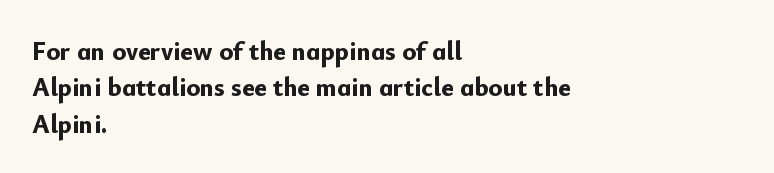
Q: Is the text bold? A: Yes.
Q: Is the text italic (slanted)? A: No, it is upright.
Q: Is the text underlined? A: No.
Q: How is the paragraph aligned? A: Left-aligned.
Q: Is the spacing between letters normal or unusually wide? A: Normal.
Q: Is the spacing between lines tight, normal or loose? A: Normal.
